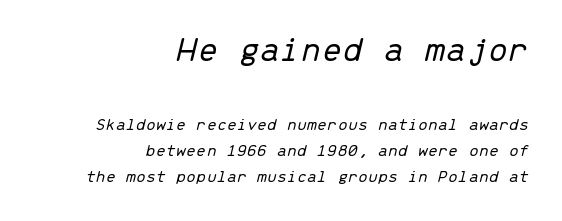
The image shows 37 px light type, italic (leaning right), monospaced; set right-aligned, normal line spacing (1.45x), normal letter spacing, not underlined; the first (top) block is 2.06x larger; low stroke contrast and a medium x-height.
